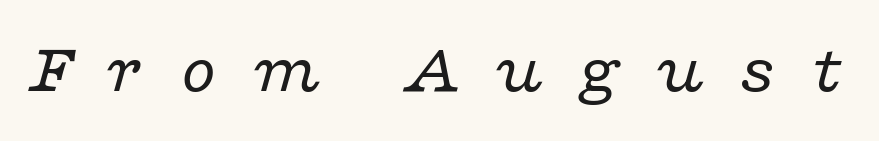
{"serif": "yes", "italic": "yes", "lean": "right", "slant_degrees": 16, "bold": "no", "weight": "regular", "width": "wide", "stroke_contrast": "low", "x_height": "medium", "monospaced": "no", "underline": "no", "letter_spacing": "wide", "letter_spacing_em": 0.48, "glyph_px": 72}
